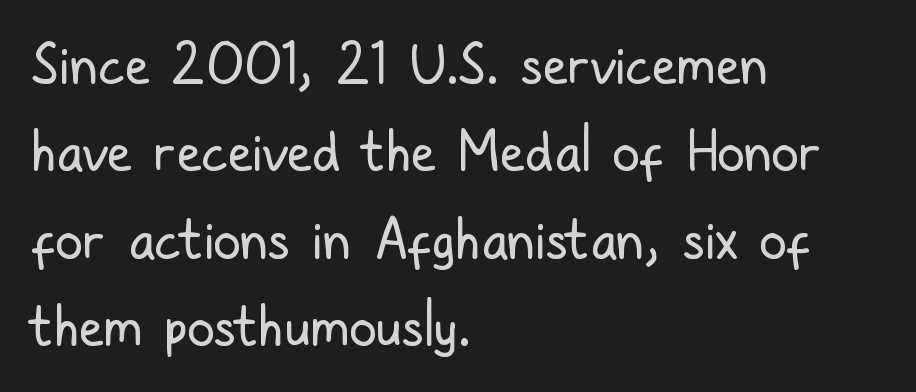
The image shows 55 px regular-weight, condensed sans-serif type, upright; set left-aligned, normal line spacing (1.59x), normal letter spacing, not underlined; low stroke contrast and a medium x-height.
